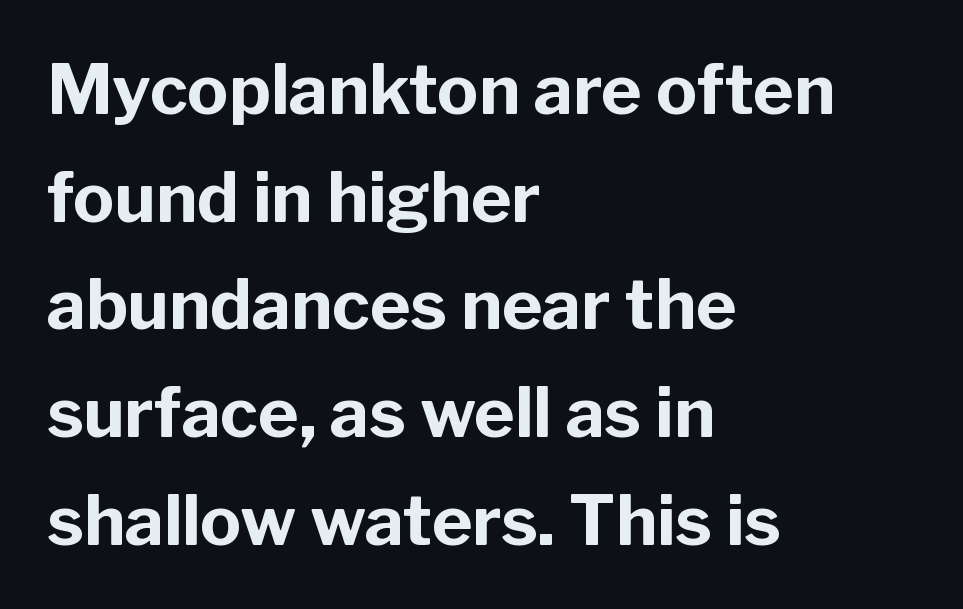
{"serif": "no", "italic": "no", "bold": "yes", "weight": "bold", "width": "normal", "stroke_contrast": "low", "x_height": "medium", "monospaced": "no", "underline": "no", "align": "left", "line_spacing": "normal", "line_spacing_ratio": 1.56, "letter_spacing": "normal", "letter_spacing_em": 0.0, "glyph_px": 69}
